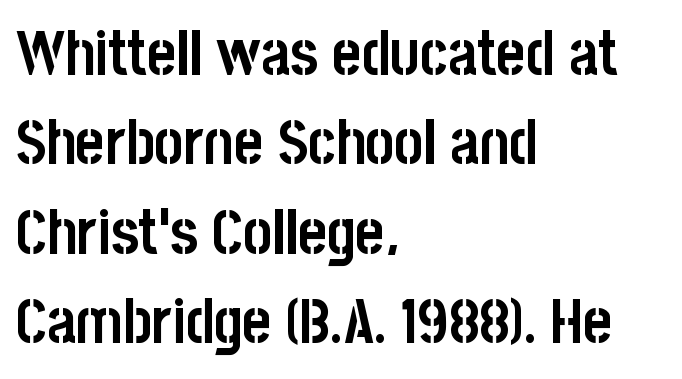
Unlike italic type, these characters show no tilt at all. Serif or sans? Sans — the stroke terminals are bare. The rendering keeps characters at their native spacing. You'd pick this weight for a headline — it's a proper bold.
